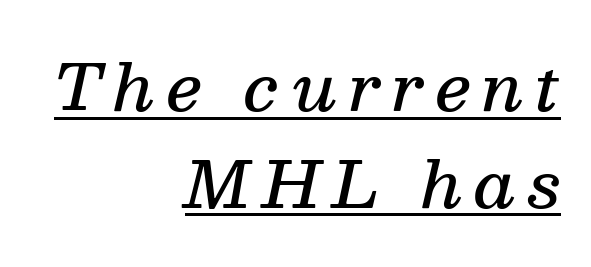
Q: Is the text bold? A: Semi-bold.
Q: Is the text italic (slanted)? A: Yes, it leans right by about 13 degrees.
Q: Is the typeface a serif or a sans-serif typeface? A: Serif.
Q: Is the text underlined? A: Yes.
Q: How is the paragraph aligned? A: Right-aligned.
Q: Is the spacing between lines tight, normal or loose? A: Normal.
Q: Width (condensed, normal, or wide)? A: Normal.
Q: Stroke contrast? A: Medium.
Q: x-height? A: Medium.
Q: Monospaced? A: No.
